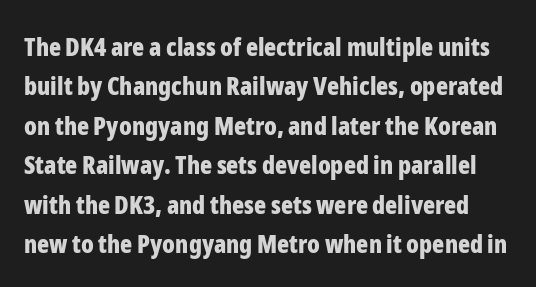
Q: Is the text bold? A: Yes.
Q: Is the text italic (slanted)? A: No, it is upright.
Q: Is the text underlined? A: No.
Q: Is the spacing between letters normal or unusually wide? A: Normal.
Q: Is the spacing between lines tight, normal or loose? A: Normal.
